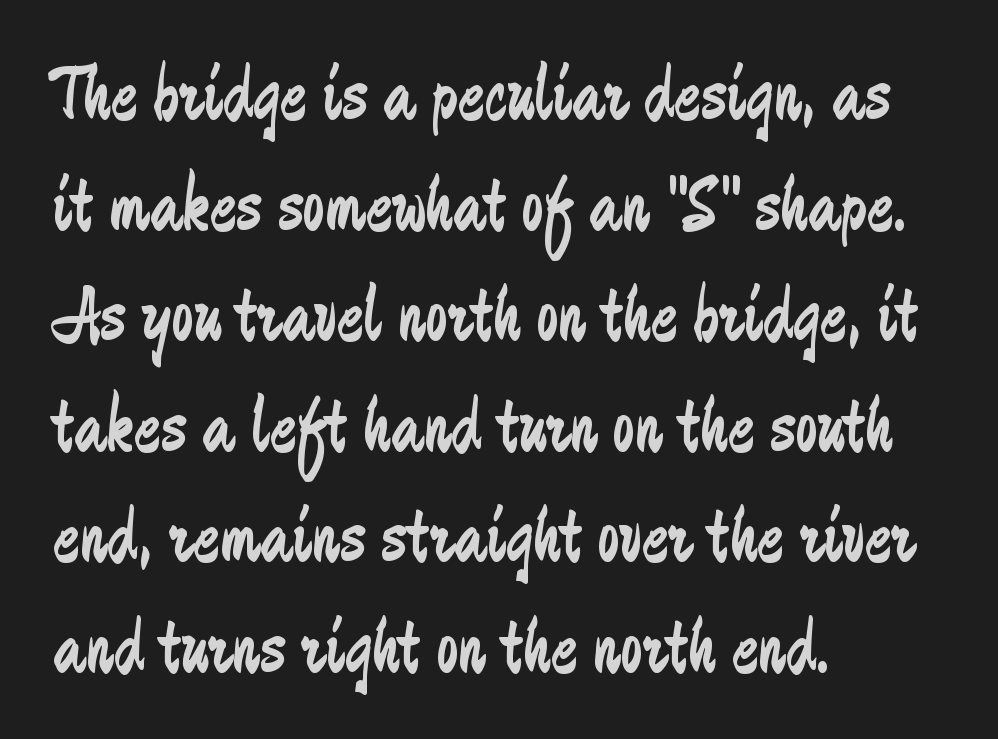
The image shows 79 px regular-weight, condensed sans-serif type; set left-aligned, normal line spacing (1.4x), normal letter spacing, not underlined; low stroke contrast and a medium x-height.
